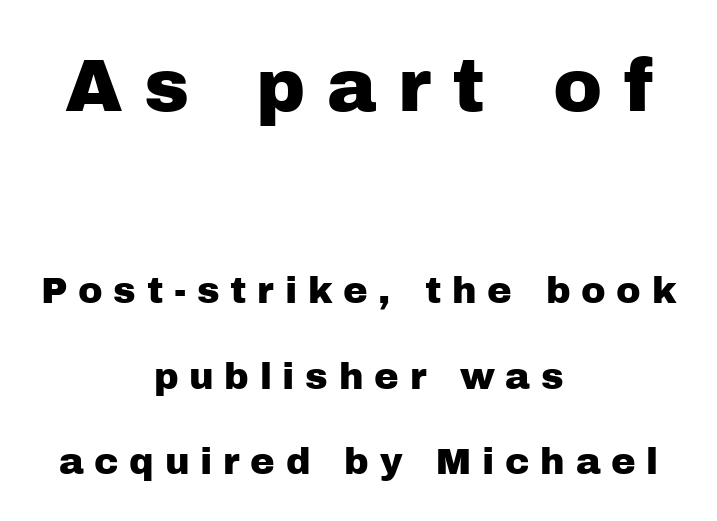
{"serif": "no", "italic": "no", "width": "normal", "stroke_contrast": "low", "x_height": "medium", "monospaced": "no", "underline": "no", "align": "center", "line_spacing": "loose", "line_spacing_ratio": 2.31, "letter_spacing": "wide", "letter_spacing_em": 0.29, "larger_block": "first", "size_ratio": 2.0, "glyph_px": 74}
